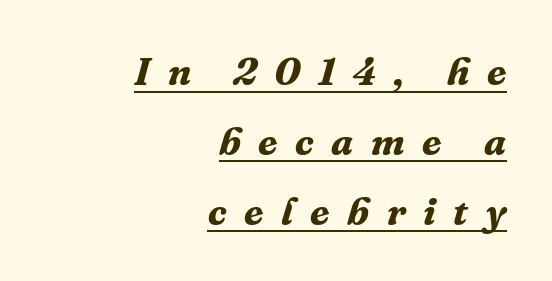
Notice how thick the strokes are: this is what a full bold looks like. Layout note: lines flush right. The characters display serif detailing at their extremities. Characters follow at a spacing far wider than the type designer built in. The axis of the letterforms is tilted away from vertical. The specimen includes a rule beneath the text block's lines.
